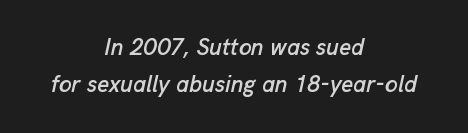
The image shows 23 px text type, italic (leaning right); set centered, normal line spacing (1.59x), normal letter spacing, not underlined.
